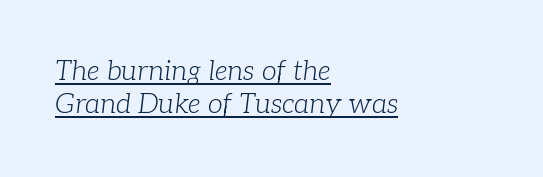
The rag falls on the right side of this text block. Quick note: underline on. The typesetting does not lean heavy: it is not bold. The type is set solid horizontally, with unmodified tracking. Italic? Definitely — the glyphs are oblique.
